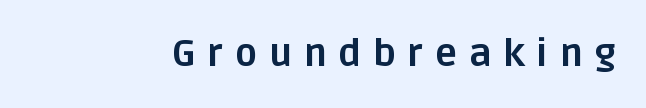
Here the designer chose a conventional face with non-uniform glyph widths. A typesetter would call this heavily tracked-out type. The glyphs in this specimen are sans serif. The sample has been set heavy, in full bold. Underlining? Definitely not there. The letters stand upright; this is a roman face.
